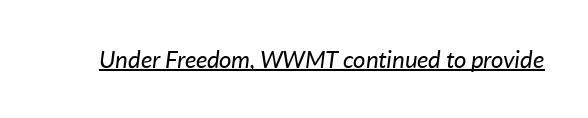
{"italic": "yes", "lean": "right", "slant_degrees": 7, "bold": "no", "underline": "yes", "letter_spacing": "normal", "letter_spacing_em": 0.0, "glyph_px": 24}
